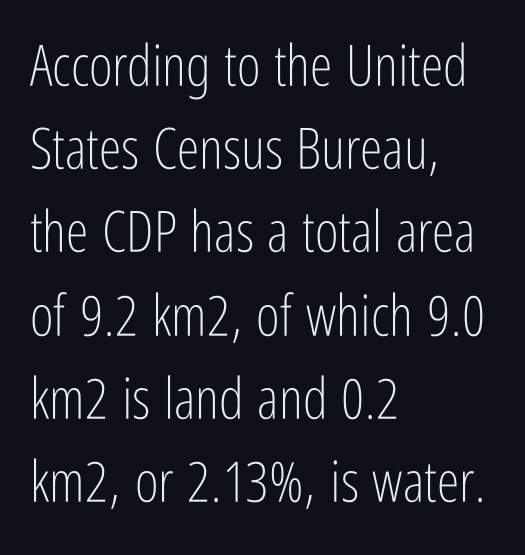
The image shows 57 px light, condensed sans-serif type, upright; set left-aligned, normal line spacing (1.46x), normal letter spacing, not underlined; low stroke contrast and a medium x-height.
